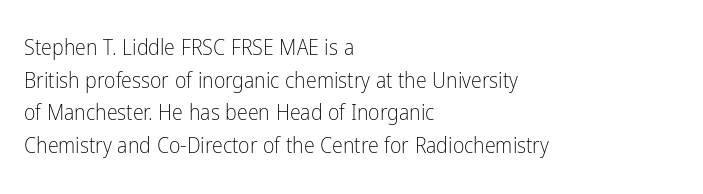
Rows of type keep a routine distance in the vertical direction. The space beneath each line is pristine and unruled. Which margin do the lines hug? The left one — the right edge is uneven. The letterforms sit shoulder to shoulder at normal distance.
